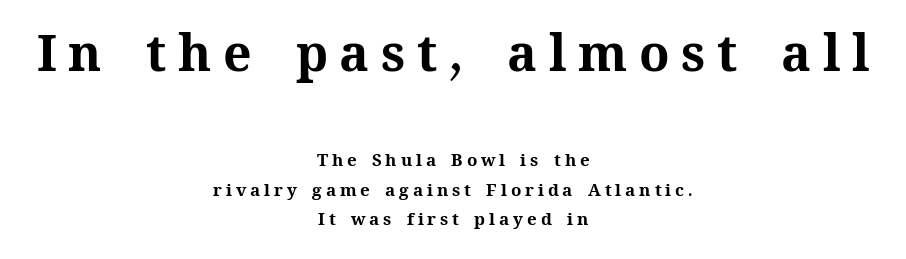
Q: Is the text bold? A: Yes.
Q: Is the text italic (slanted)? A: No, it is upright.
Q: Is the text underlined? A: No.
Q: How is the paragraph aligned? A: Centered.
Q: Is the spacing between letters normal or unusually wide? A: Unusually wide.
Q: Which block of text is set in a larger size, the first (top) or the second (bottom)? A: The first (top) one.
Q: Width (condensed, normal, or wide)? A: Normal.
Q: Stroke contrast? A: Medium.
Q: x-height? A: Medium.
Q: Monospaced? A: No.
